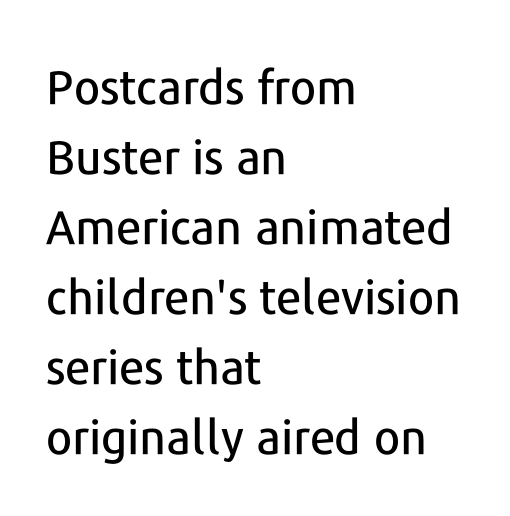
{"serif": "no", "italic": "no", "width": "normal", "stroke_contrast": "low", "x_height": "medium", "monospaced": "no", "underline": "no", "align": "left", "line_spacing": "normal", "line_spacing_ratio": 1.49, "letter_spacing": "normal", "letter_spacing_em": 0.0, "glyph_px": 47}
